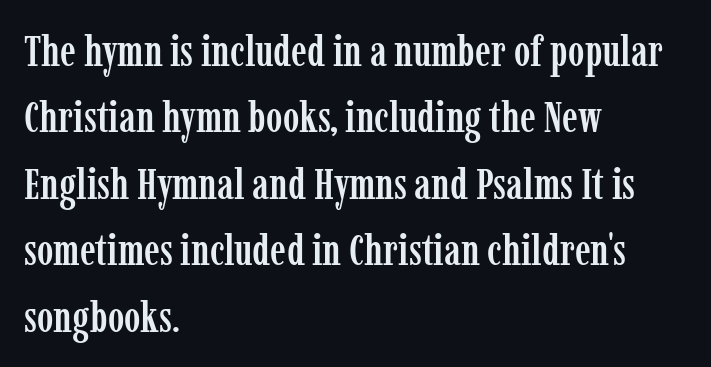
All the whitespace from short lines collects on the right. It's the straight-up-and-down kind of type. How are the letters spaced? Ordinarily, with no added tracking. Baseline-to-baseline distance is the conventional proportion of letter height. The strip under each line holds only bare page.
